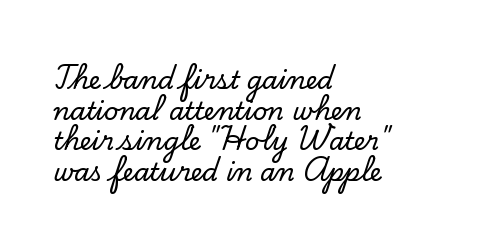
Q: Is the text italic (slanted)? A: Yes.
Q: Is the text underlined? A: No.
Q: How is the paragraph aligned? A: Left-aligned.
Q: Is the spacing between letters normal or unusually wide? A: Normal.
